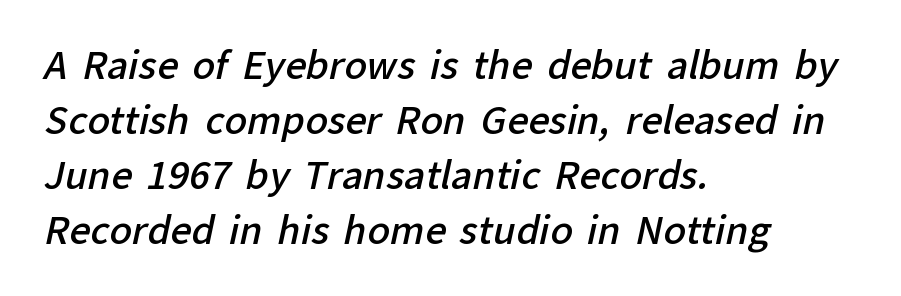
Layout note: lines flush left. Vertically, the passage feels balanced, rows spaced as you'd expect. The baseline area is clear. Is this a fixed-width face? No — the glyphs have proportional, varying widths. The letterforms sit shoulder to shoulder at normal distance. A typesetter would label this face a sans.
